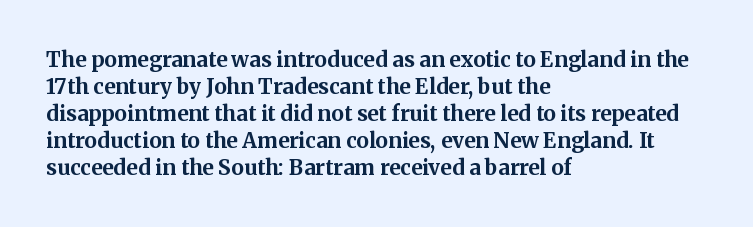
{"italic": "no", "bold": "yes", "underline": "no", "align": "left", "line_spacing": "normal", "line_spacing_ratio": 1.28, "letter_spacing": "normal", "letter_spacing_em": 0.0, "glyph_px": 21}
